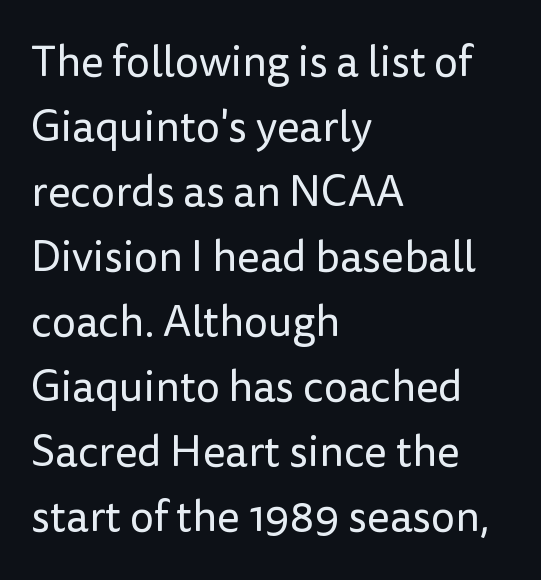
The image shows 43 px regular-weight sans-serif type, upright; set left-aligned, normal line spacing (1.51x), normal letter spacing, not underlined; low stroke contrast and a medium x-height.
